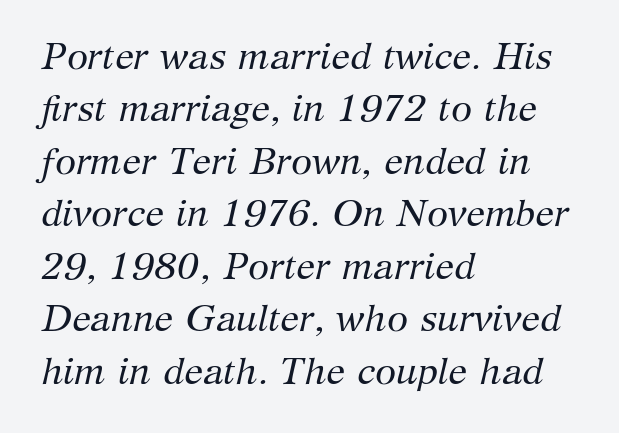
{"serif": "yes", "italic": "yes", "lean": "right", "slant_degrees": 12, "bold": "no", "weight": "regular", "width": "normal", "stroke_contrast": "medium", "x_height": "medium", "monospaced": "no", "underline": "no", "align": "left", "line_spacing": "normal", "line_spacing_ratio": 1.38, "letter_spacing": "normal", "letter_spacing_em": 0.0, "glyph_px": 38}
